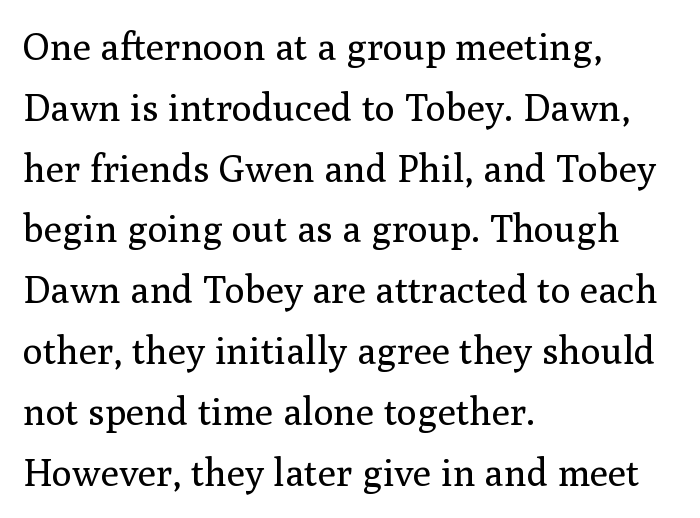
Q: Is the text bold? A: No.
Q: Is the text italic (slanted)? A: No, it is upright.
Q: Is the typeface a serif or a sans-serif typeface? A: Serif.
Q: Is the text underlined? A: No.
Q: How is the paragraph aligned? A: Left-aligned.
Q: Is the spacing between letters normal or unusually wide? A: Normal.
Q: Is the spacing between lines tight, normal or loose? A: Normal.
Q: Width (condensed, normal, or wide)? A: Normal.
Q: Stroke contrast? A: Medium.
Q: x-height? A: Medium.
Q: Monospaced? A: No.
